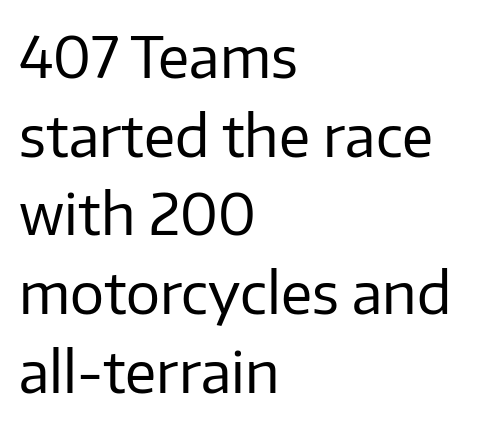
{"serif": "no", "italic": "no", "bold": "no", "weight": "regular", "width": "normal", "stroke_contrast": "low", "x_height": "medium", "monospaced": "no", "underline": "no", "align": "left", "line_spacing": "normal", "line_spacing_ratio": 1.38, "letter_spacing": "normal", "letter_spacing_em": 0.0, "glyph_px": 57}
